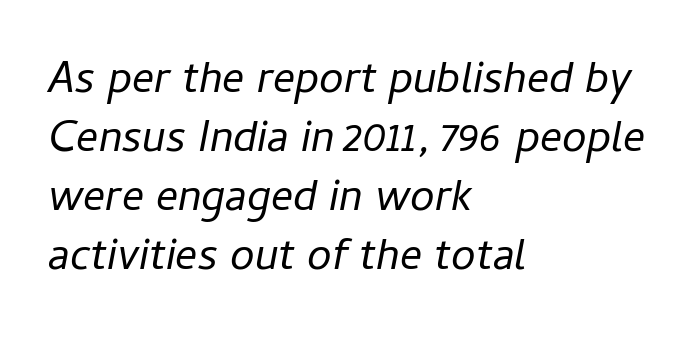
{"italic": "yes", "lean": "right", "slant_degrees": 11, "bold": "no", "weight": "regular", "width": "normal", "stroke_contrast": "low", "x_height": "medium", "monospaced": "no", "underline": "no", "align": "left", "line_spacing": "normal", "line_spacing_ratio": 1.34, "letter_spacing": "normal", "letter_spacing_em": 0.0, "glyph_px": 44}
